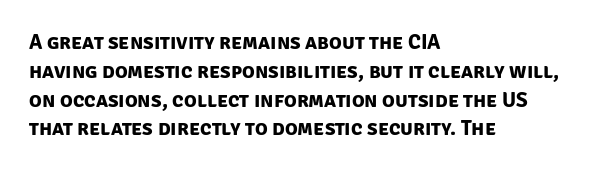
The strokes are fattened all the way to bold. The leading is moderate, giving the passage an even texture. The area under the type is left untouched. Teacher's note: observe the even left margin — that is flush-left alignment. Here the glyphs are tracked normally, forming tight word shapes.
